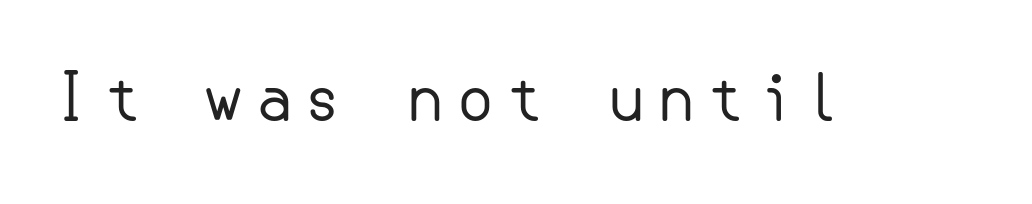
Stem width sits at or under what a default text font uses. A typesetter would label this face a sans. The string is rendered with underlining switched off. Vertical strokes here are truly vertical.
